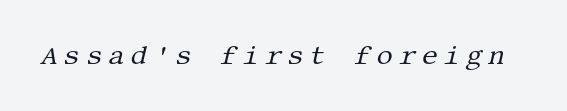
The space beneath each line is pristine and unruled. Emphasis-style slanted type is in use. The line texture is sparse and dotted thanks to wide tracking. No letter is thick-stroked: the sample isn't bold.
